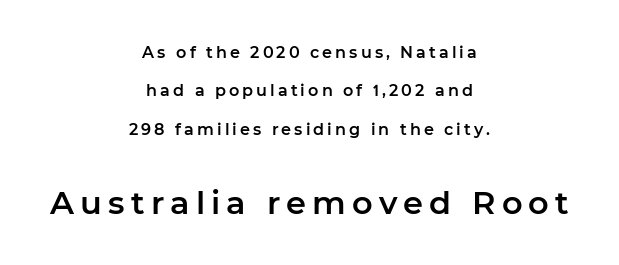
The image shows 32 px sans-serif type, upright; set centered, loose line spacing (2.4x), not underlined; the second (bottom) block is 2.0x larger; low stroke contrast and a medium x-height.
